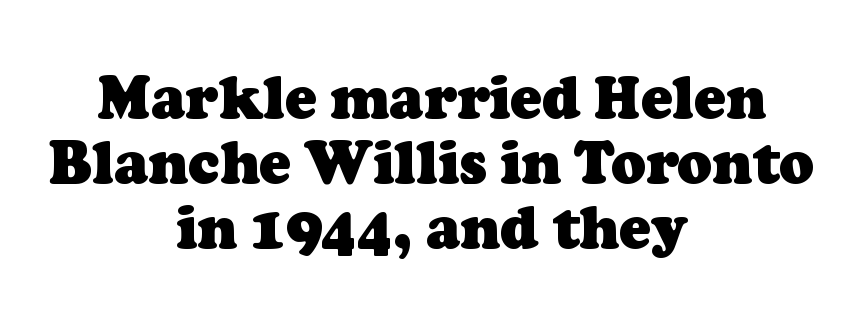
{"serif": "yes", "bold": "yes", "weight": "heavy", "width": "normal", "stroke_contrast": "low", "x_height": "medium", "monospaced": "no", "underline": "no", "align": "center", "line_spacing": "tight", "line_spacing_ratio": 1.12, "letter_spacing": "normal", "letter_spacing_em": 0.0, "glyph_px": 58}
